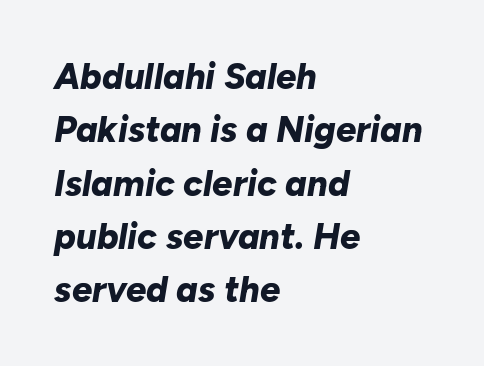
Nothing unusual about the tracking: characters are spaced as the font intends. If you measured baseline to baseline, you'd find a middling distance. There's an unmistakable incline to the writing here. All the whitespace from short lines collects on the right. These lines are rendered in a variable-pitch font.
